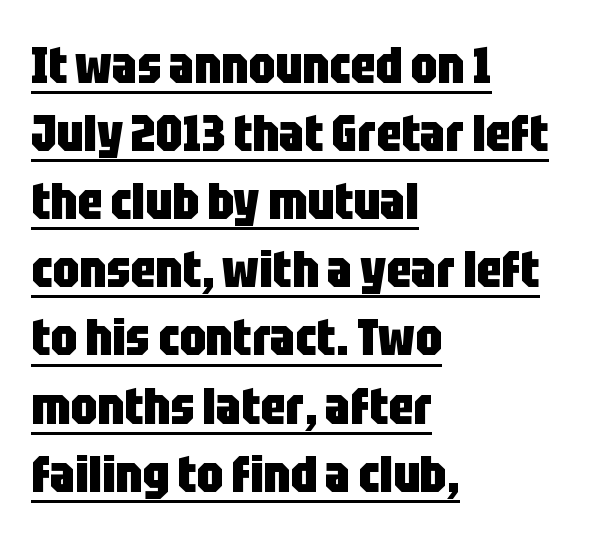
Q: Is the text bold? A: Yes.
Q: Is the text italic (slanted)? A: No, it is upright.
Q: Is the typeface a serif or a sans-serif typeface? A: Sans-serif.
Q: Is the text underlined? A: Yes.
Q: How is the paragraph aligned? A: Left-aligned.
Q: Is the spacing between letters normal or unusually wide? A: Normal.
Q: Is the spacing between lines tight, normal or loose? A: Normal.
Q: Width (condensed, normal, or wide)? A: Condensed.
Q: Stroke contrast? A: Low.
Q: x-height? A: Large.
Q: Monospaced? A: No.
